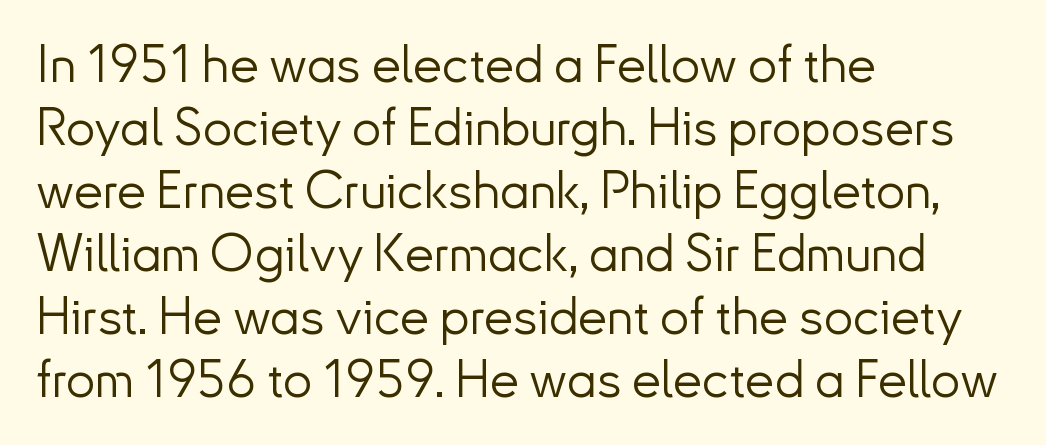
Each letter keeps its own natural width here, so spacing adapts to shape. The rag falls on the right side of this text block. Are there feet on the stems? There aren't — it's a sans. The face used here is rendered with its standard letterfit.
